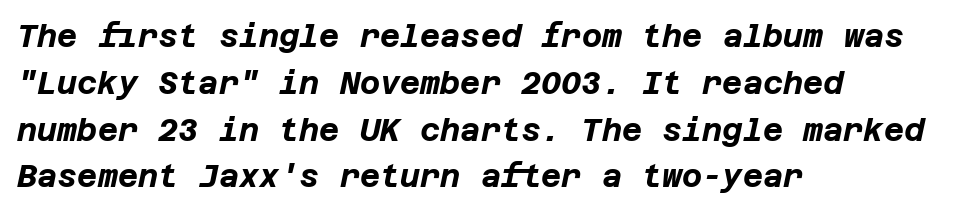
Notice how the stems are inclined rather than vertical — that's the hallmark of italics. Leading: standard. Leftover space on each line is placed entirely after the last word. The typesetting leans heavy: a genuine bold. Short note: letters normally spaced. The string is rendered with underlining switched off.
